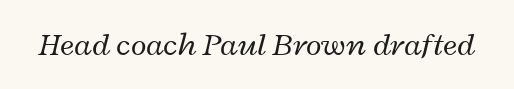
Each row of text sits above clean, open space. Style check: oblique. In terms of letterspacing, this is plain default setting. Each letter keeps its own natural width here, so spacing adapts to shape. The cut favours lightness, reaching ordinary text weight at its darkest.
